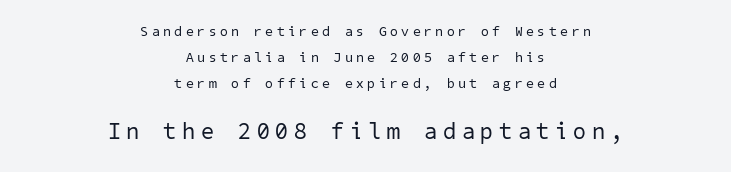
The image shows 23 px text type; set centered, line spacing 1.85x, unusually wide letter spacing (+0.26 em), not underlined; the second (bottom) block is 1.64x larger.
